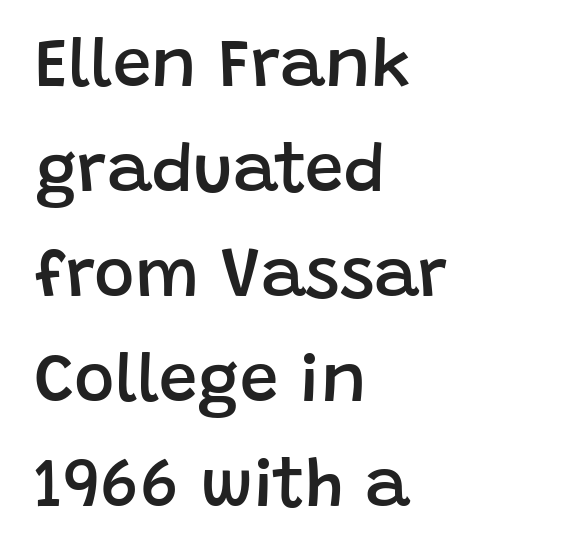
Q: Is the text bold? A: Semi-bold.
Q: Is the text italic (slanted)? A: No, it is upright.
Q: Is the typeface a serif or a sans-serif typeface? A: Sans-serif.
Q: Is the text underlined? A: No.
Q: How is the paragraph aligned? A: Left-aligned.
Q: Is the spacing between letters normal or unusually wide? A: Normal.
Q: Is the spacing between lines tight, normal or loose? A: Normal.
Q: Width (condensed, normal, or wide)? A: Normal.
Q: Stroke contrast? A: Low.
Q: x-height? A: Large.
Q: Monospaced? A: No.
